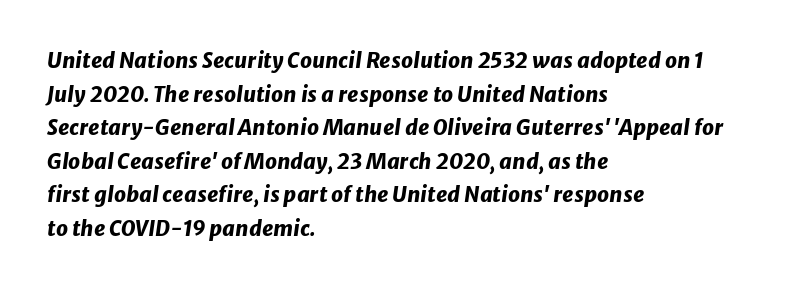
{"italic": "yes", "lean": "right", "slant_degrees": 8, "bold": "yes", "underline": "no", "align": "left", "line_spacing": "normal", "line_spacing_ratio": 1.6, "letter_spacing": "normal", "letter_spacing_em": 0.0, "glyph_px": 21}
